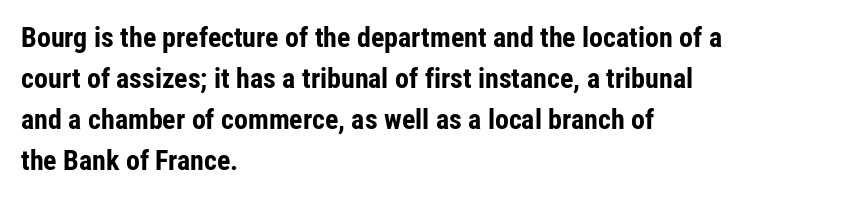
The image shows 28 px bold, condensed sans-serif type, upright; set left-aligned, normal line spacing (1.47x), normal letter spacing, not underlined; low stroke contrast and a medium x-height.
